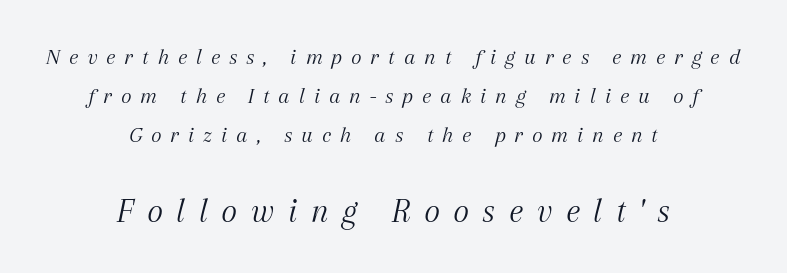
Q: Is the text bold? A: No.
Q: Is the text italic (slanted)? A: Yes, it leans right by about 12 degrees.
Q: Is the typeface a serif or a sans-serif typeface? A: Serif.
Q: Is the text underlined? A: No.
Q: How is the paragraph aligned? A: Centered.
Q: Is the spacing between letters normal or unusually wide? A: Unusually wide.
Q: Is the spacing between lines tight, normal or loose? A: Normal.
Q: Which block of text is set in a larger size, the first (top) or the second (bottom)? A: The second (bottom) one.
Q: Width (condensed, normal, or wide)? A: Normal.
Q: Stroke contrast? A: Medium.
Q: x-height? A: Medium.
Q: Monospaced? A: No.
